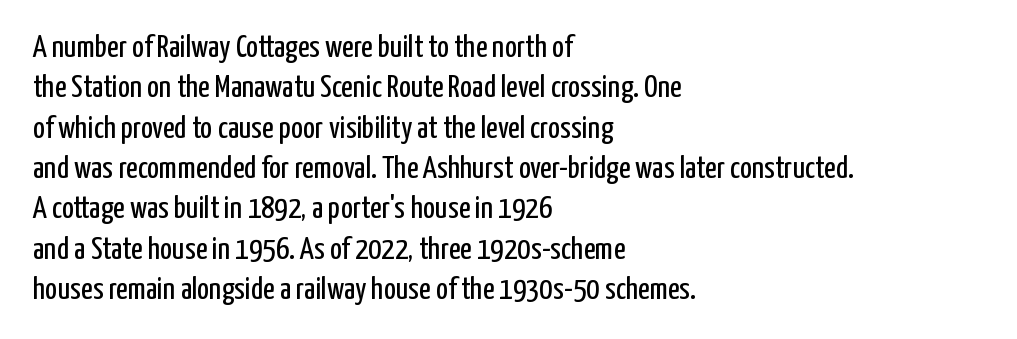
Q: Is the text bold? A: No.
Q: Is the text italic (slanted)? A: No, it is upright.
Q: Is the typeface a serif or a sans-serif typeface? A: Sans-serif.
Q: Is the text underlined? A: No.
Q: How is the paragraph aligned? A: Left-aligned.
Q: Is the spacing between letters normal or unusually wide? A: Normal.
Q: Is the spacing between lines tight, normal or loose? A: Normal.
Q: Width (condensed, normal, or wide)? A: Condensed.
Q: Stroke contrast? A: Low.
Q: x-height? A: Medium.
Q: Monospaced? A: No.
